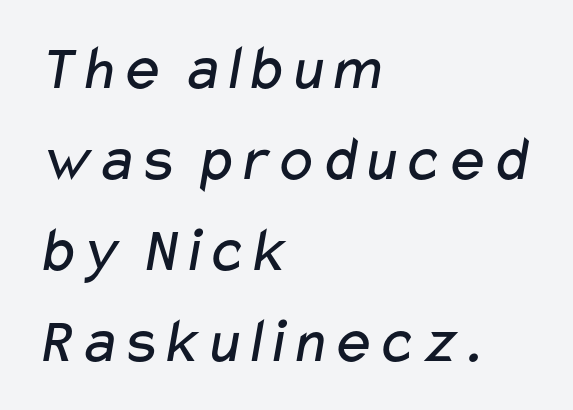
The compositor pushed each line to the left boundary. The letters carry no serifs — their stems end cleanly without finishing strokes. The leading is moderate, giving the passage an even texture. The strokes are not fattened; the text isn't bold. Think of a printed novel: that variable character pitch is what you see here.
